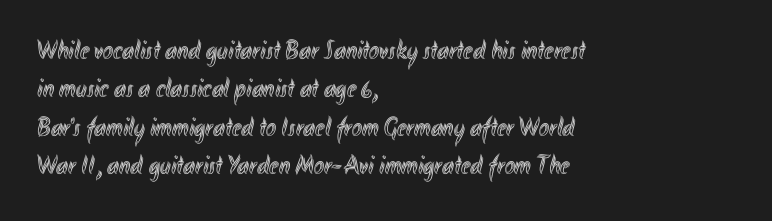
Q: Is the text italic (slanted)? A: Yes.
Q: Is the text underlined? A: No.
Q: How is the paragraph aligned? A: Left-aligned.
Q: Is the spacing between letters normal or unusually wide? A: Normal.
Q: Is the spacing between lines tight, normal or loose? A: Normal.
